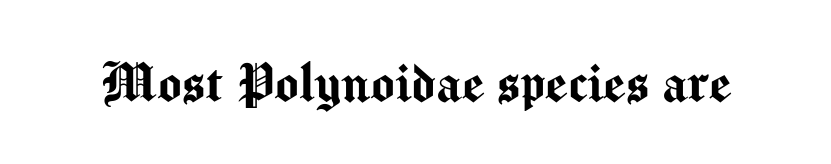
{"serif": "no", "italic": "no", "width": "normal", "stroke_contrast": "medium", "x_height": "medium", "monospaced": "no", "underline": "no", "letter_spacing": "normal", "letter_spacing_em": 0.0, "glyph_px": 63}
